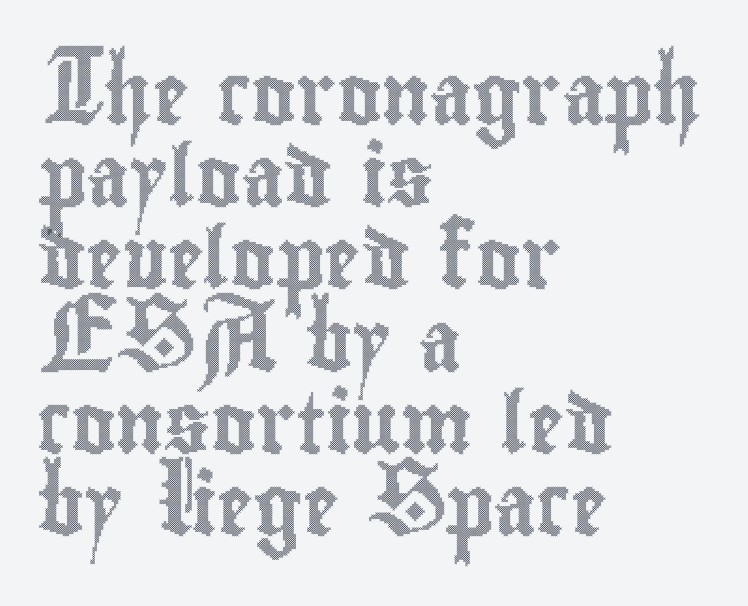
Is the letter spacing exaggerated? No — it looks like the ordinary default. The strip under each line holds only bare page. The passage is arranged the way most books set body copy — flush left. Think of a printed novel: that variable character pitch is what you see here. The lettering stays uniformly vertical, giving the passage a roman look. Leading matches the norm, producing a regular column.
